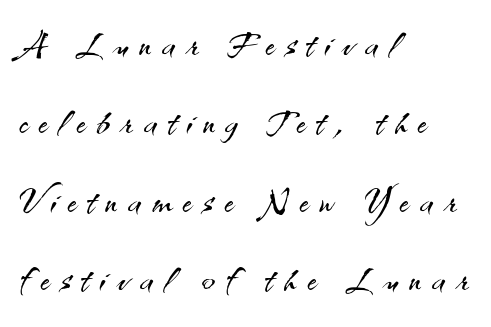
The image shows 49 px light sans-serif type; set left-aligned, normal line spacing (1.6x), unusually wide letter spacing (+0.23 em), not underlined; medium stroke contrast and a small x-height.
